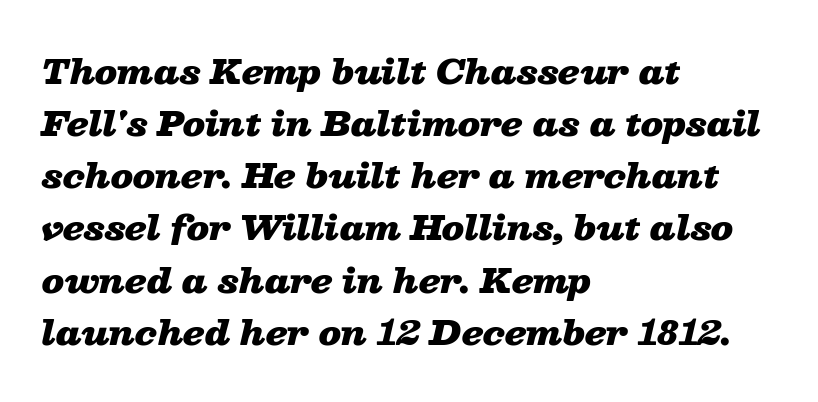
{"italic": "yes", "lean": "right", "slant_degrees": 13, "bold": "yes", "weight": "heavy", "width": "wide", "stroke_contrast": "low", "x_height": "medium", "monospaced": "no", "underline": "no", "align": "left", "line_spacing": "normal", "line_spacing_ratio": 1.58, "letter_spacing": "normal", "letter_spacing_em": 0.0, "glyph_px": 33}
